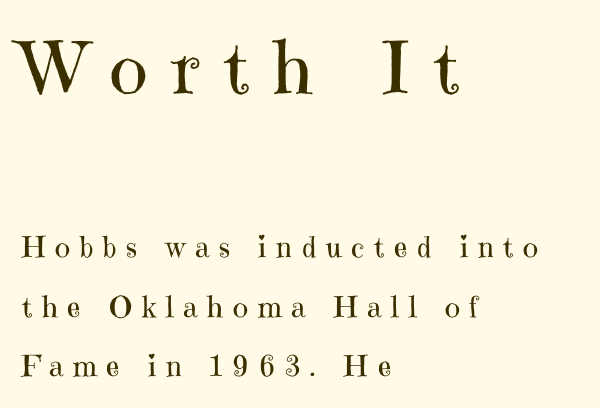
Q: Is the text bold? A: No.
Q: Is the text italic (slanted)? A: No, it is upright.
Q: Is the typeface a serif or a sans-serif typeface? A: Serif.
Q: Is the text underlined? A: No.
Q: How is the paragraph aligned? A: Left-aligned.
Q: Is the spacing between letters normal or unusually wide? A: Unusually wide.
Q: Is the spacing between lines tight, normal or loose? A: Loose.
Q: Which block of text is set in a larger size, the first (top) or the second (bottom)? A: The first (top) one.
Q: Width (condensed, normal, or wide)? A: Normal.
Q: Stroke contrast? A: High.
Q: x-height? A: Medium.
Q: Monospaced? A: No.
